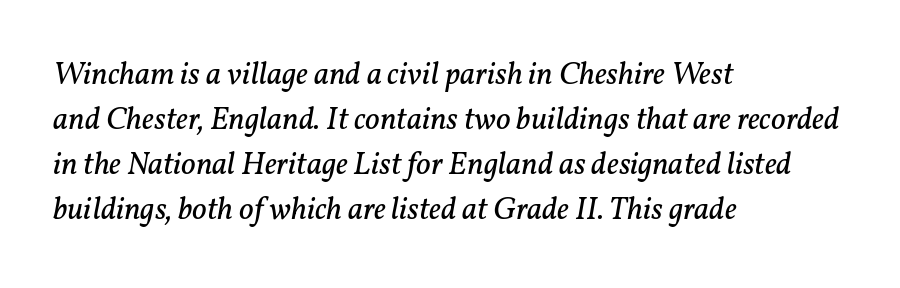
{"serif": "yes", "italic": "yes", "lean": "right", "slant_degrees": 11, "bold": "no", "weight": "regular", "width": "normal", "stroke_contrast": "low", "x_height": "medium", "monospaced": "no", "underline": "no", "align": "left", "line_spacing": "normal", "line_spacing_ratio": 1.41, "letter_spacing": "normal", "letter_spacing_em": 0.0, "glyph_px": 32}
